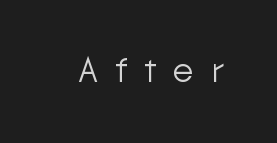
Does the lettering tilt? It doesn't — this is upright. To sum up the face: it is a sans, with no serifs. Does extra space separate the letters? Yes, quite a lot of it. Letters have the restrained weight of plain body copy at most. Check the space under the baseline: it is left empty. Spacing verdict: proportional, widths tailored to each character.
